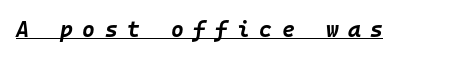
The image shows 22 px bold type, italic (leaning right); set unusually wide letter spacing (+0.42 em), underlined.
